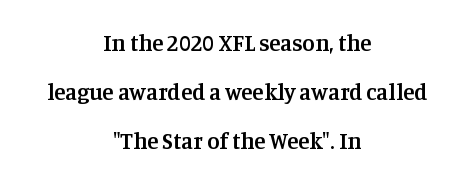
{"italic": "no", "bold": "semi", "underline": "no", "align": "center", "line_spacing": "loose", "line_spacing_ratio": 2.14, "letter_spacing": "normal", "letter_spacing_em": 0.0, "glyph_px": 23}
